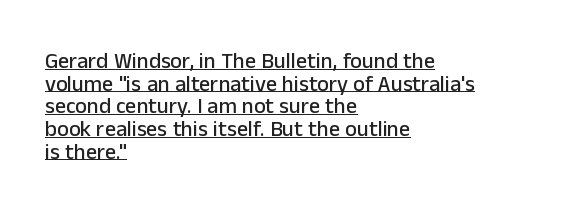
The image shows 22 px text type, upright; set left-aligned, tight line spacing (1.03x), normal letter spacing, underlined.
